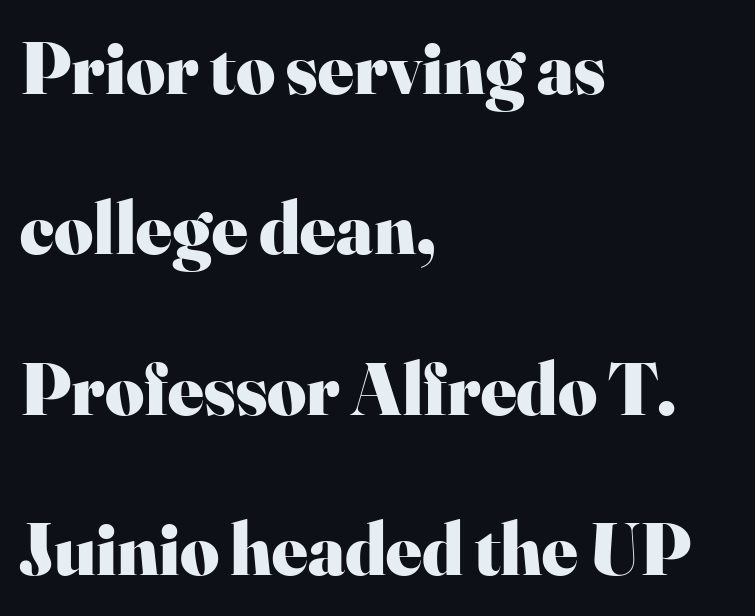
Honestly, there is no underline to notice here at all. Characters follow at the spacing the type designer built in. The glyphs have the mass of a bold cut. When letters stand straight like this, we call the style roman or upright. These lines stand farther apart than default settings would place them. Visually the block forms a straight wall on the left and a jagged coastline on the right.
